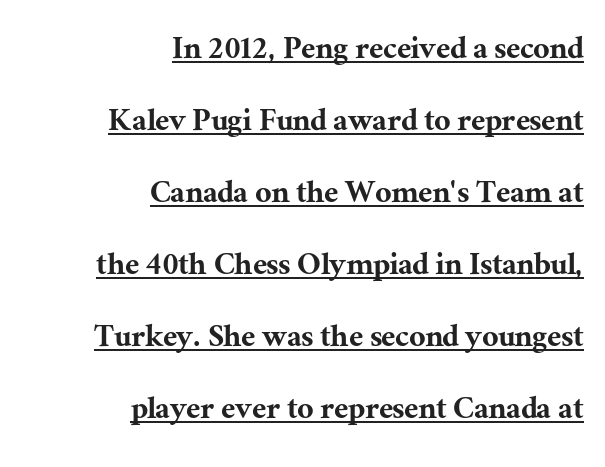
The image shows 36 px serif type, upright; set right-aligned, loose line spacing (2.0x), normal letter spacing, underlined; medium stroke contrast and a medium x-height.
